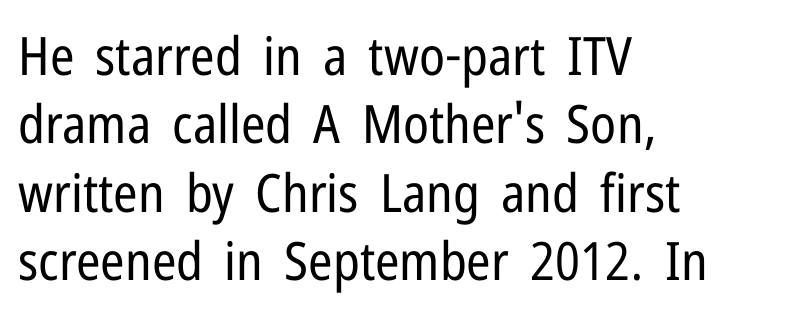
Q: Is the text bold? A: No.
Q: Is the text italic (slanted)? A: No, it is upright.
Q: Is the typeface a serif or a sans-serif typeface? A: Sans-serif.
Q: Is the text underlined? A: No.
Q: How is the paragraph aligned? A: Left-aligned.
Q: Is the spacing between letters normal or unusually wide? A: Normal.
Q: Is the spacing between lines tight, normal or loose? A: Normal.
Q: Width (condensed, normal, or wide)? A: Condensed.
Q: Stroke contrast? A: Low.
Q: x-height? A: Medium.
Q: Monospaced? A: No.
